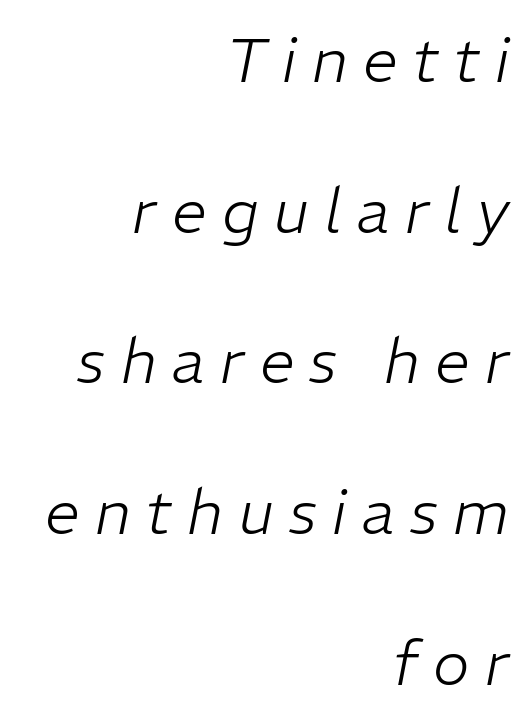
Horizontal alignment here is rightward, an uncommon choice for prose. You can tell it's italic because the verticals aren't actually vertical. Short note: letters widely spaced. Type without underlining. Does the leading feel generous? Absolutely, it's lavish. Counters stay open thanks to moderate or lighter strokes.
